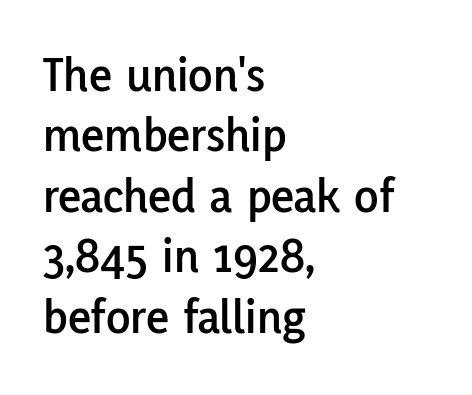
A typesetter would label this face a sans. Descenders hang freely into open space. The typography opts for an upright posture over an oblique one. Line beginnings align vertically; line endings do not. A typesetter would call this proportional, since set widths differ per character. Tracking here is standard; glyphs follow each other at the usual distance.
